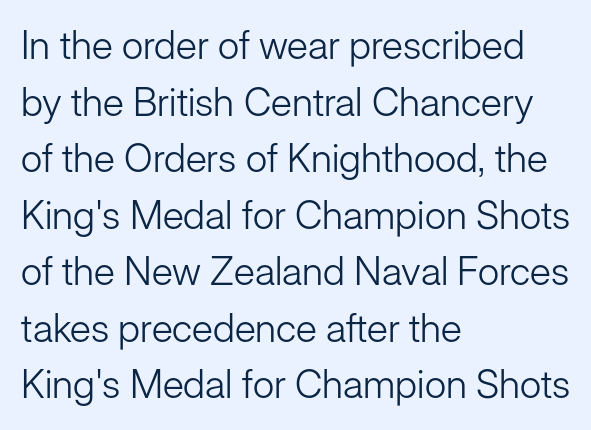
Each line starts at the same left margin while the right side varies. On a weight scale, this lands at 450 or below. A bare baseline throughout the passage. The space between consecutive lines is moderate. The line texture is even and compact thanks to regular tracking. Here the designer chose a conventional face with non-uniform glyph widths.
